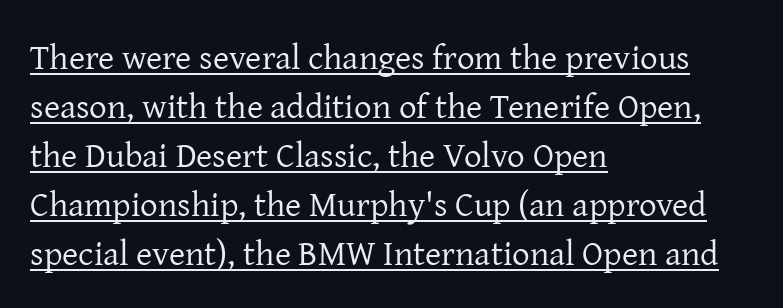
{"serif": "yes", "italic": "no", "bold": "no", "weight": "regular", "width": "normal", "stroke_contrast": "low", "x_height": "medium", "monospaced": "no", "underline": "yes", "align": "left", "line_spacing": "normal", "line_spacing_ratio": 1.4, "letter_spacing": "normal", "letter_spacing_em": 0.0, "glyph_px": 35}
